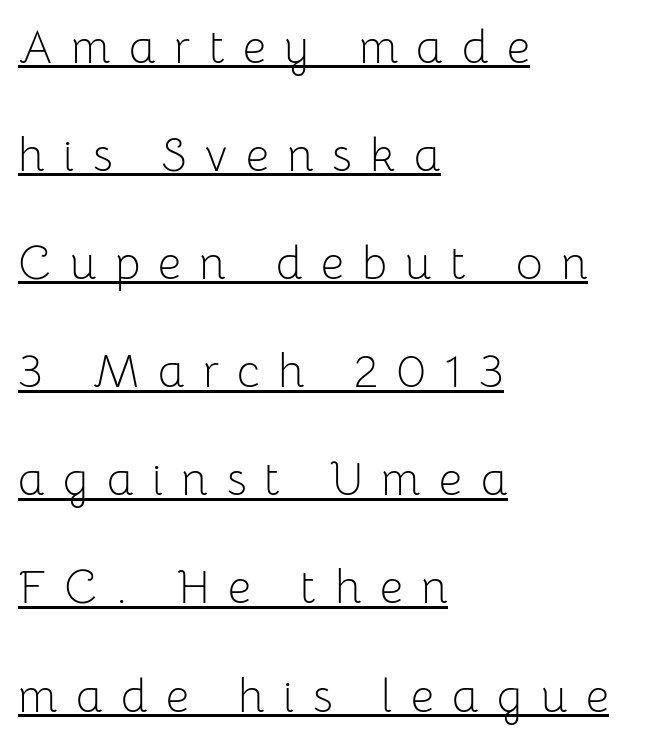
{"serif": "no", "italic": "no", "bold": "no", "weight": "light", "width": "normal", "stroke_contrast": "low", "x_height": "medium", "monospaced": "no", "underline": "yes", "align": "left", "line_spacing": "loose", "line_spacing_ratio": 2.35, "letter_spacing": "wide", "letter_spacing_em": 0.4, "glyph_px": 46}
